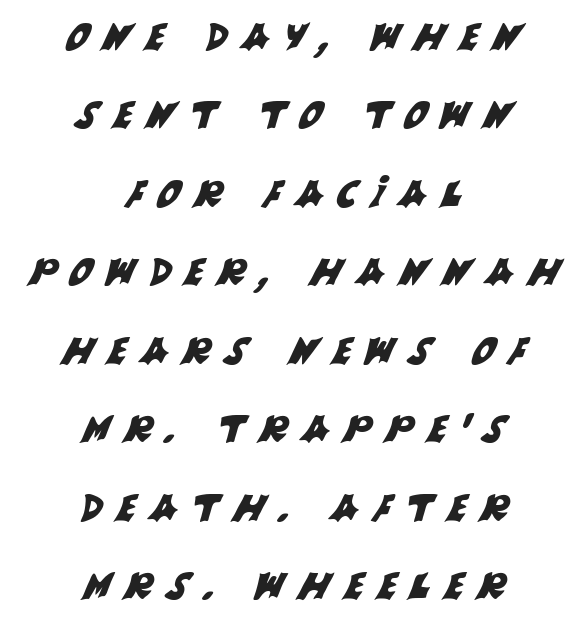
{"serif": "no", "width": "normal", "stroke_contrast": "medium", "x_height": "large", "monospaced": "no", "underline": "no", "align": "center", "line_spacing": "loose", "line_spacing_ratio": 2.12, "letter_spacing": "wide", "letter_spacing_em": 0.37, "glyph_px": 37}
